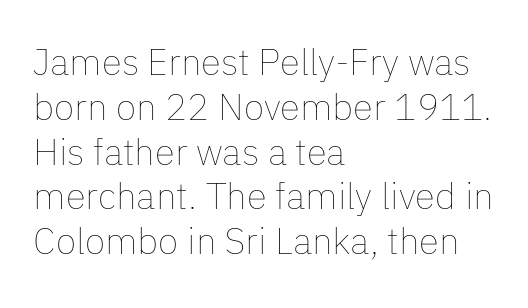
The image shows 37 px thin type, upright; set left-aligned, line spacing 1.21x, normal letter spacing, not underlined; low stroke contrast and a medium x-height.
